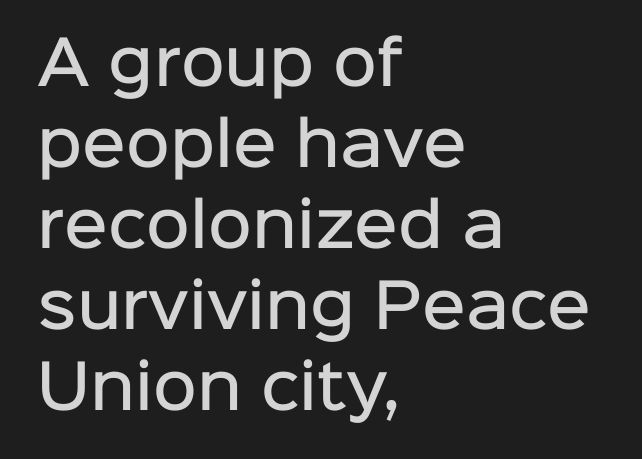
{"serif": "no", "italic": "no", "bold": "semi", "weight": "semibold", "width": "normal", "stroke_contrast": "low", "x_height": "medium", "monospaced": "no", "underline": "no", "align": "left", "line_spacing": "normal", "line_spacing_ratio": 1.35, "letter_spacing": "normal", "letter_spacing_em": 0.0, "glyph_px": 60}
